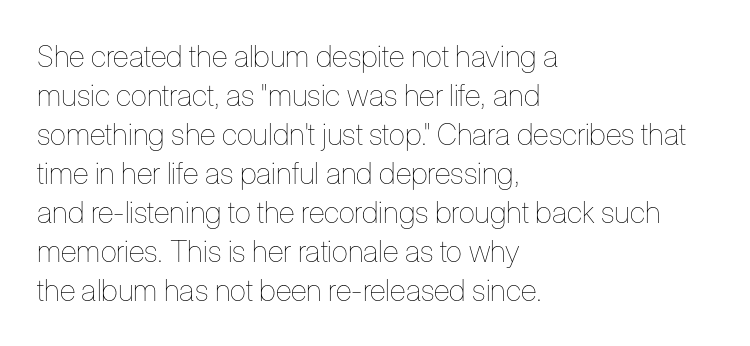
The image shows 30 px thin, condensed type, upright; set left-aligned, normal line spacing (1.3x), normal letter spacing, not underlined; low stroke contrast and a medium x-height.
